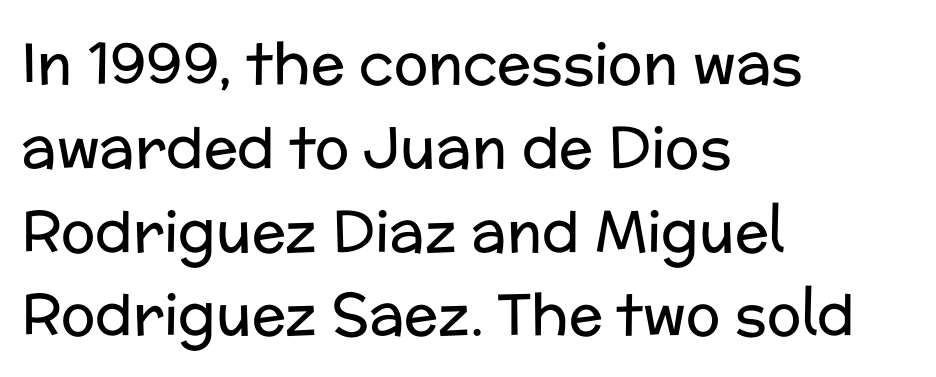
The image shows 57 px regular-weight sans-serif type, upright; set left-aligned, normal line spacing (1.47x), normal letter spacing, not underlined; low stroke contrast and a medium x-height.
